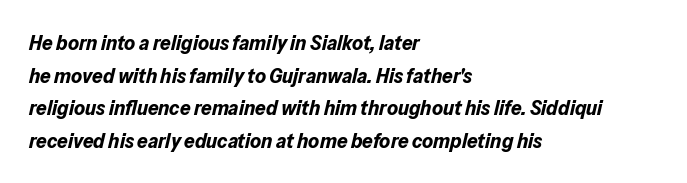
The image shows 21 px bold type, italic (leaning right); set left-aligned, normal line spacing (1.55x), normal letter spacing, not underlined.
